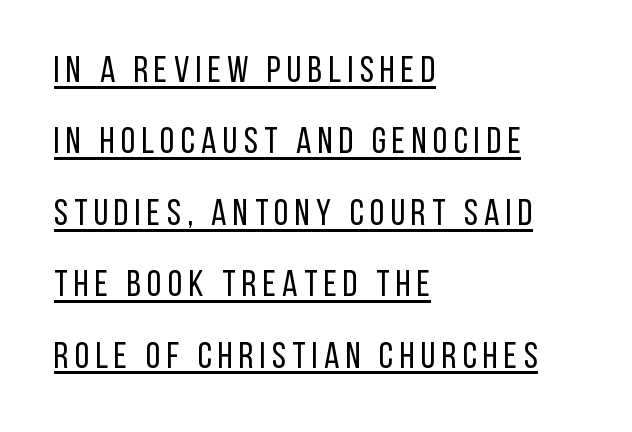
A roman cut, with each character standing at attention. These lines are composed in type without serifs. Proportional: the letters do not fall into vertical columns. Glance below the letters and you will spot a drawn line.
